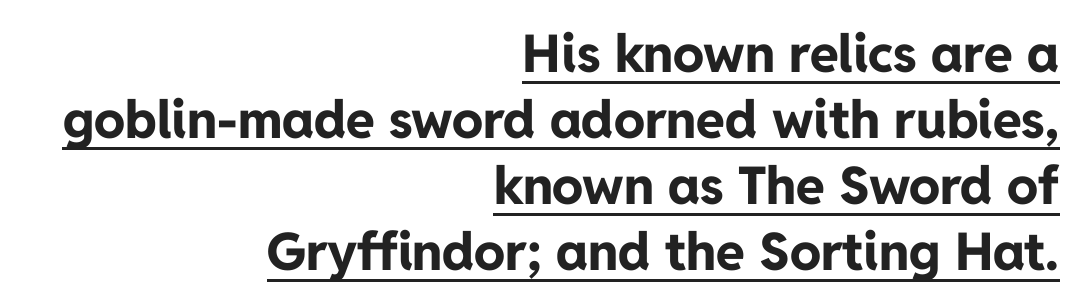
A normal amount of white space separates one row of letters from the next. The characters display no serif detailing; their extremities are plain. These lines are rendered in a variable-pitch font. In terms of letterspacing, this is plain default setting. Caption: lettering with a line underneath. Where is the straight margin? On the right.
